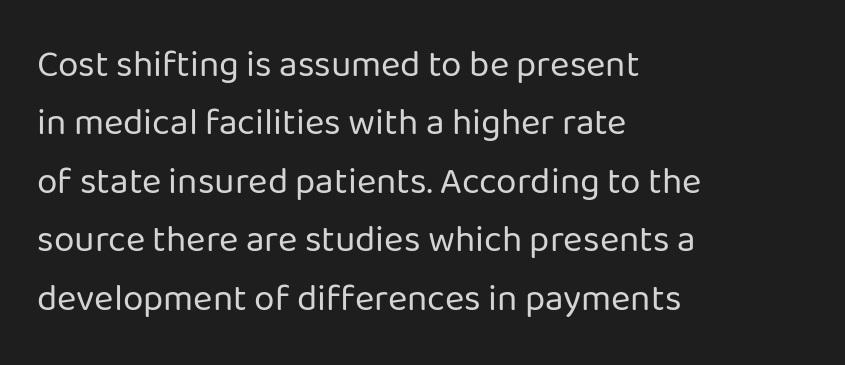
Note the varied advance widths — an 'i' is clearly narrower than an 'm'. A classic flush-left, rag-right setting is used for this passage. Caption: face not bold, strokes unweighted. The passage shown is typeset with a sans-serif family. There is no visible air inserted between adjacent glyphs.
